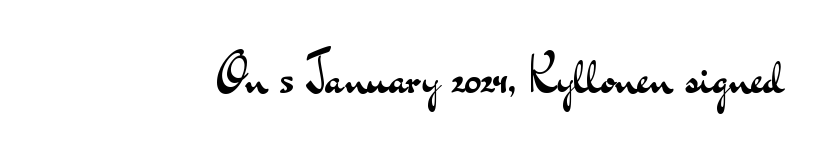
{"serif": "no", "bold": "no", "weight": "regular", "width": "wide", "stroke_contrast": "medium", "x_height": "small", "monospaced": "no", "underline": "no", "letter_spacing": "normal", "letter_spacing_em": 0.0, "glyph_px": 51}
